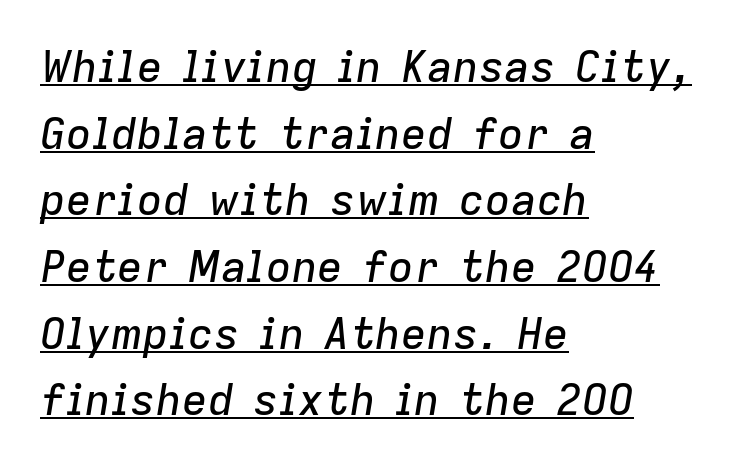
The image shows 43 px text type, italic (leaning right); set left-aligned, normal line spacing (1.55x), normal letter spacing, underlined; low stroke contrast and a medium x-height.
